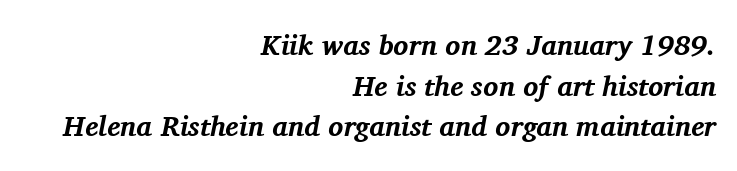
The image shows 28 px bold serif type, italic (leaning right); set right-aligned, normal line spacing (1.45x), normal letter spacing, not underlined; medium stroke contrast and a medium x-height.
